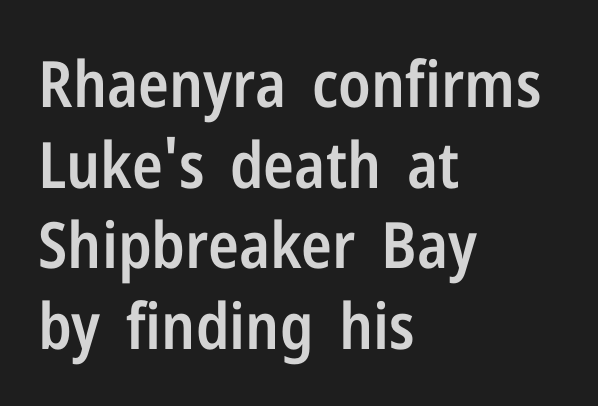
{"serif": "no", "italic": "no", "bold": "semi", "weight": "semibold", "width": "condensed", "stroke_contrast": "low", "x_height": "medium", "monospaced": "no", "underline": "no", "align": "left", "line_spacing": "normal", "line_spacing_ratio": 1.26, "letter_spacing": "normal", "letter_spacing_em": 0.0, "glyph_px": 64}
